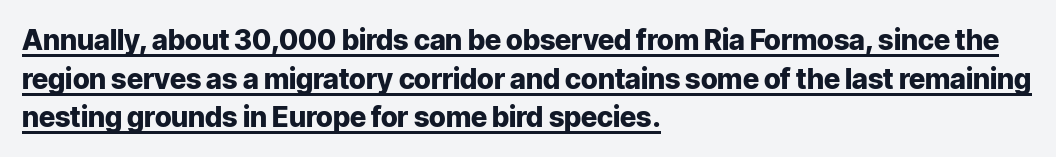
Between one letter and the next there's only the usual sliver of space. The paragraph shown leans on its left margin. Grotesque or geometric, the face here clearly has no serifs. Evenly set lines give the paragraph a standard silhouette.
